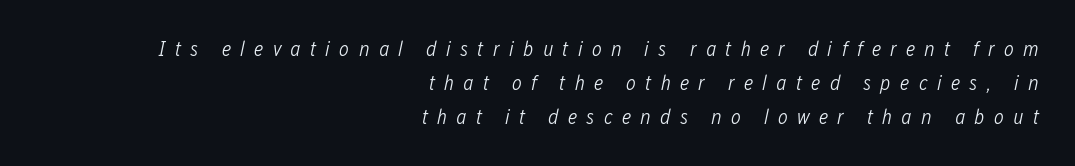
Q: Is the text bold? A: No.
Q: Is the text italic (slanted)? A: Yes, it leans right by about 12 degrees.
Q: Is the text underlined? A: No.
Q: How is the paragraph aligned? A: Right-aligned.
Q: Is the spacing between letters normal or unusually wide? A: Unusually wide.
Q: Is the spacing between lines tight, normal or loose? A: Normal.
